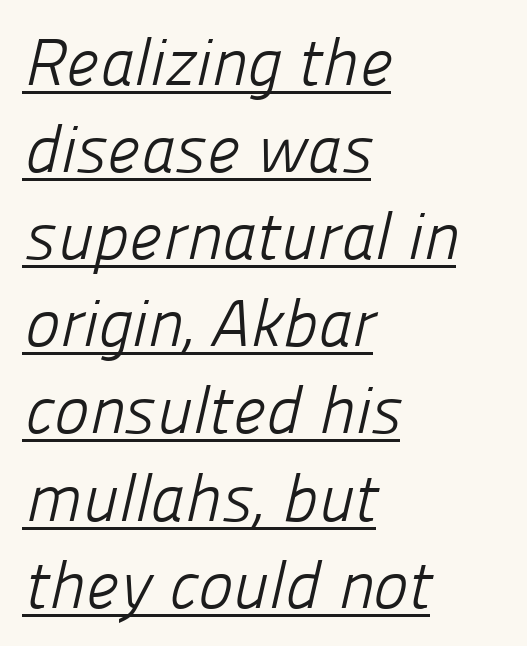
The image shows 66 px light sans-serif type; set left-aligned, normal line spacing (1.32x), normal letter spacing, underlined; low stroke contrast and a medium x-height.
